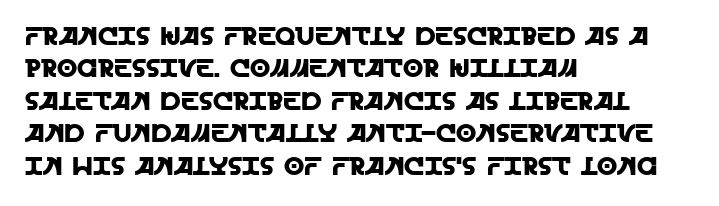
Q: Is the text italic (slanted)? A: No, it is upright.
Q: Is the text underlined? A: No.
Q: How is the paragraph aligned? A: Left-aligned.
Q: Is the spacing between letters normal or unusually wide? A: Normal.
Q: Is the spacing between lines tight, normal or loose? A: Normal.
